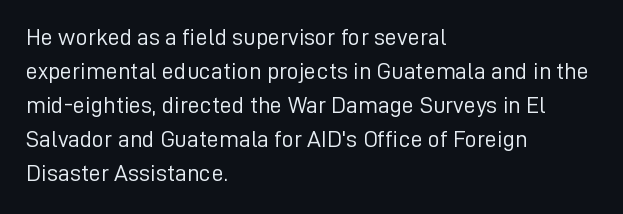
Q: Is the text bold? A: No.
Q: Is the text italic (slanted)? A: No, it is upright.
Q: Is the text underlined? A: No.
Q: How is the paragraph aligned? A: Left-aligned.
Q: Is the spacing between letters normal or unusually wide? A: Normal.
Q: Is the spacing between lines tight, normal or loose? A: Normal.
